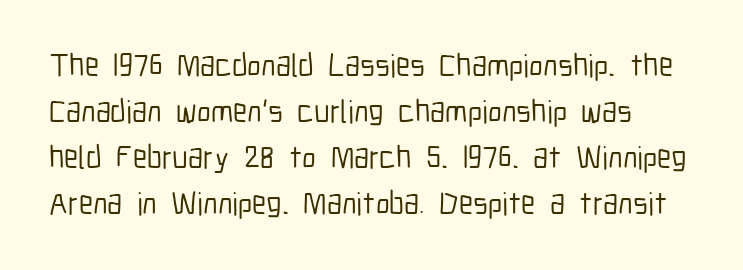
The image shows 32 px condensed sans-serif type, upright; set normal line spacing (1.44x), normal letter spacing, not underlined; low stroke contrast and a medium x-height.
